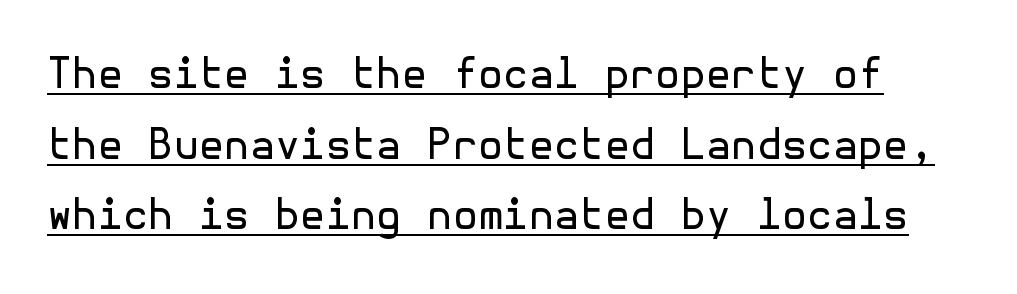
Stroke terminals: plain, sans-serif. Somebody hit Ctrl+U on this one — the words are underlined. Nope, not italic — everything's standing straight. No chunkiness to these letters — they're not bold. Here the glyphs are tracked normally, forming tight word shapes.
